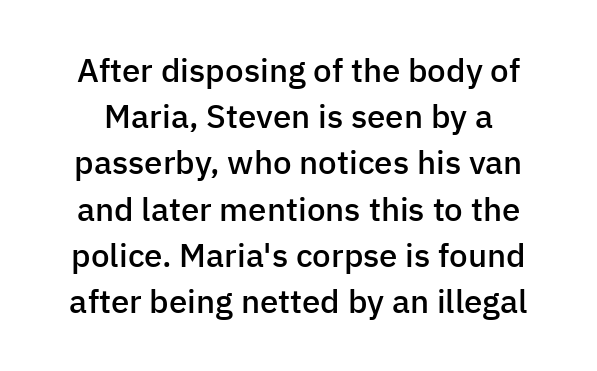
{"serif": "no", "italic": "no", "bold": "semi", "weight": "semibold", "width": "normal", "stroke_contrast": "low", "x_height": "medium", "monospaced": "no", "underline": "no", "line_spacing": "normal", "line_spacing_ratio": 1.4, "letter_spacing": "normal", "letter_spacing_em": 0.0, "glyph_px": 33}
